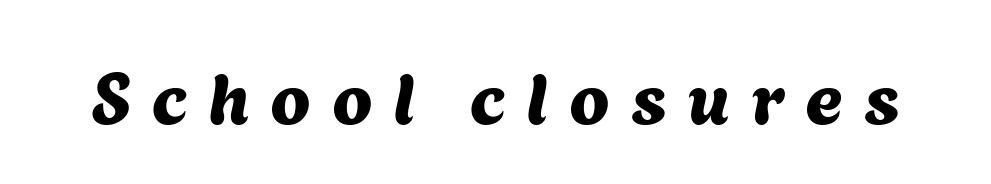
Q: Is the typeface a serif or a sans-serif typeface? A: Sans-serif.
Q: Is the text underlined? A: No.
Q: Is the spacing between letters normal or unusually wide? A: Unusually wide.
Q: Width (condensed, normal, or wide)? A: Normal.
Q: Stroke contrast? A: Medium.
Q: x-height? A: Medium.
Q: Monospaced? A: No.
